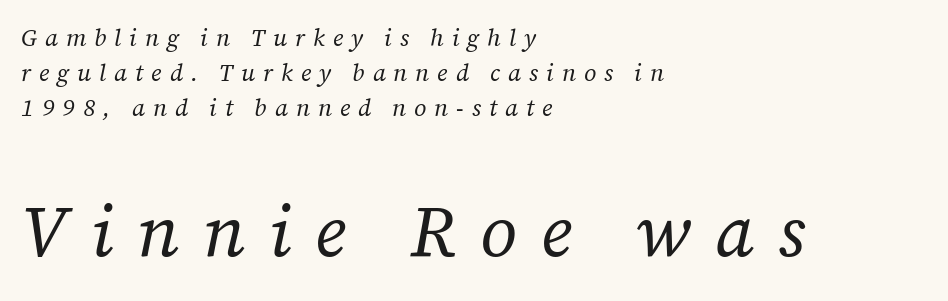
{"serif": "yes", "italic": "yes", "lean": "right", "slant_degrees": 12, "bold": "no", "weight": "regular", "width": "normal", "stroke_contrast": "low", "x_height": "medium", "monospaced": "no", "underline": "no", "align": "left", "line_spacing": "normal", "line_spacing_ratio": 1.45, "letter_spacing": "wide", "letter_spacing_em": 0.33, "larger_block": "second", "size_ratio": 3.0, "glyph_px": 72}
